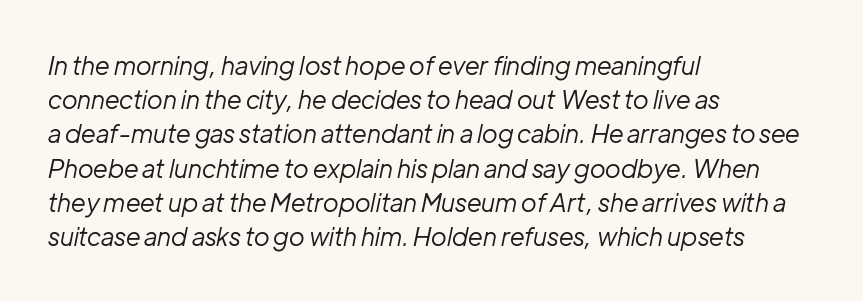
The image shows 25 px text type, italic (leaning right); set left-aligned, normal line spacing (1.37x), normal letter spacing, not underlined.
